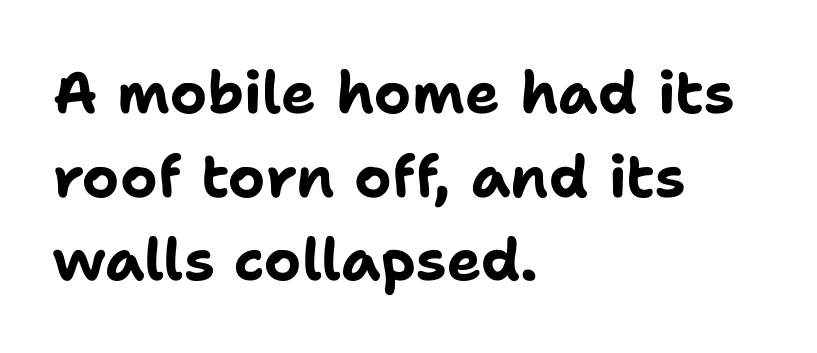
The passage shown is typed in a proportional face where columns would drift. This sample is left-justified, so line endings fall wherever the words run out. Tracking here is standard; glyphs follow each other at the usual distance. Compared with an ordinary text face, these strokes are far heavier — a full bold.
